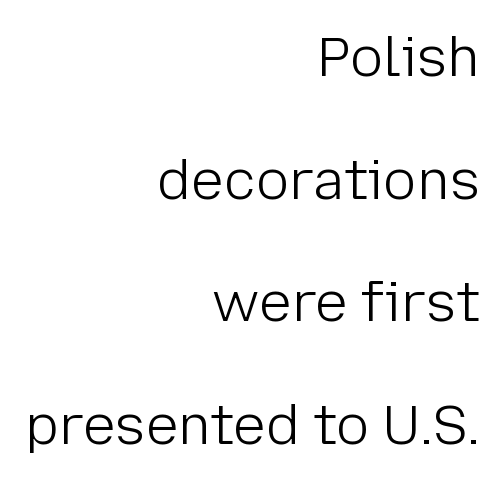
{"serif": "no", "italic": "no", "bold": "no", "weight": "light", "width": "normal", "stroke_contrast": "low", "x_height": "medium", "monospaced": "no", "underline": "no", "align": "right", "line_spacing": "loose", "line_spacing_ratio": 2.23, "letter_spacing": "normal", "letter_spacing_em": 0.0, "glyph_px": 55}
